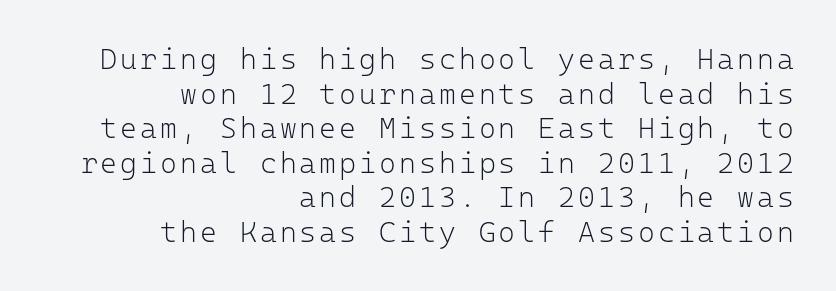
The image shows 29 px light sans-serif type, upright, monospaced; set right-aligned, line spacing 1.19x, not underlined; low stroke contrast and a medium x-height.
